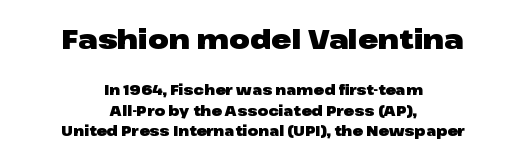
The image shows 27 px bold type, upright; set centered, normal line spacing (1.44x), normal letter spacing, not underlined; the first (top) block is 1.93x larger.
